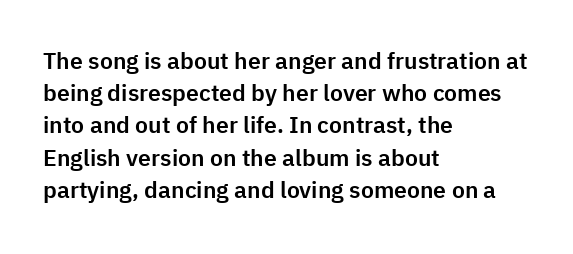
{"italic": "no", "underline": "no", "align": "left", "line_spacing": "normal", "line_spacing_ratio": 1.4, "letter_spacing": "normal", "letter_spacing_em": 0.0, "glyph_px": 23}
